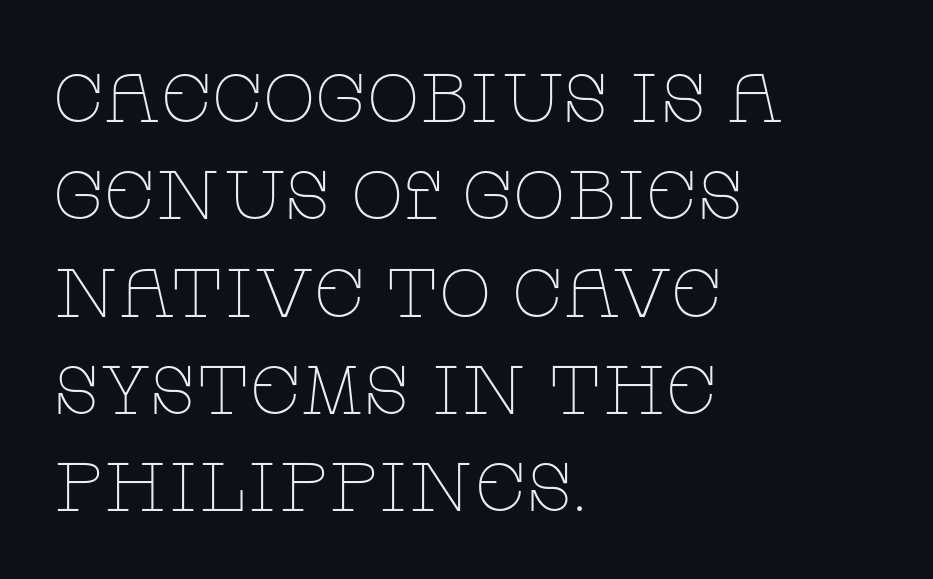
Q: Is the text bold? A: No.
Q: Is the text italic (slanted)? A: No, it is upright.
Q: Is the typeface a serif or a sans-serif typeface? A: Serif.
Q: Is the text underlined? A: No.
Q: How is the paragraph aligned? A: Left-aligned.
Q: Is the spacing between letters normal or unusually wide? A: Normal.
Q: Is the spacing between lines tight, normal or loose? A: Normal.
Q: Width (condensed, normal, or wide)? A: Wide.
Q: Stroke contrast? A: Low.
Q: x-height? A: Large.
Q: Monospaced? A: No.
